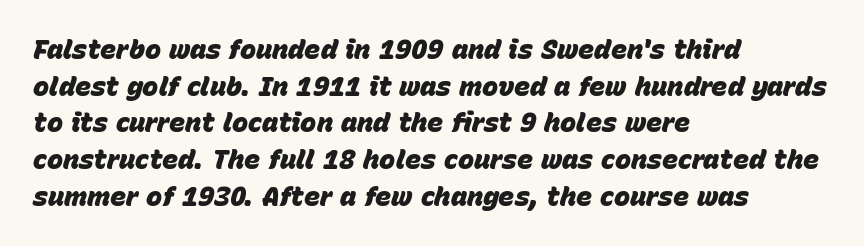
The image shows 27 px bold type, italic (leaning right); set left-aligned, normal line spacing (1.36x), normal letter spacing, not underlined.
